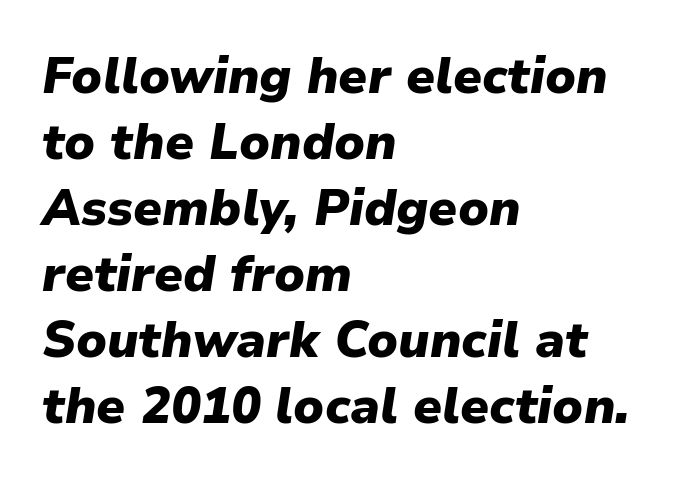
A typesetter would mark this as italic. Between one letter and the next there's only the usual sliver of space. Do the characters align in a grid? No, the font is proportional. These words are printed bold, with thick strokes throughout. The paragraph has a hard left edge and a soft right edge. The gap between lines stays unmarked.
